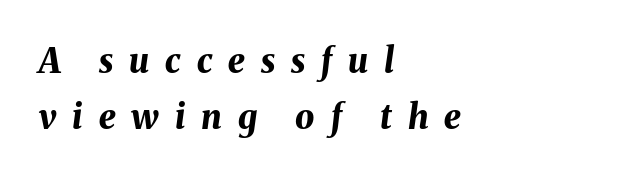
{"italic": "yes", "lean": "right", "slant_degrees": 8, "bold": "yes", "weight": "bold", "width": "normal", "stroke_contrast": "medium", "x_height": "medium", "monospaced": "no", "underline": "no", "align": "left", "line_spacing": "normal", "line_spacing_ratio": 1.64, "letter_spacing": "wide", "letter_spacing_em": 0.47, "glyph_px": 34}
